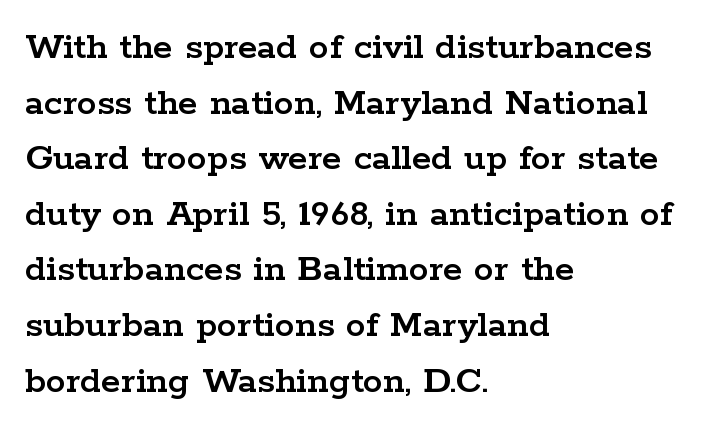
Q: Is the text italic (slanted)? A: No, it is upright.
Q: Is the typeface a serif or a sans-serif typeface? A: Serif.
Q: Is the text underlined? A: No.
Q: How is the paragraph aligned? A: Left-aligned.
Q: Is the spacing between letters normal or unusually wide? A: Normal.
Q: Is the spacing between lines tight, normal or loose? A: Normal.
Q: Width (condensed, normal, or wide)? A: Wide.
Q: Stroke contrast? A: Low.
Q: x-height? A: Medium.
Q: Monospaced? A: No.
